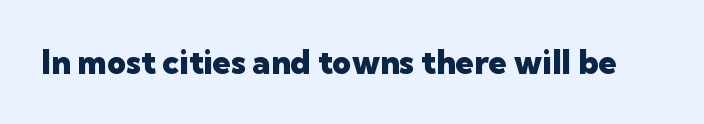
{"serif": "no", "italic": "no", "bold": "yes", "weight": "heavy", "width": "normal", "stroke_contrast": "low", "x_height": "medium", "monospaced": "no", "underline": "no", "letter_spacing": "normal", "letter_spacing_em": 0.0, "glyph_px": 33}
